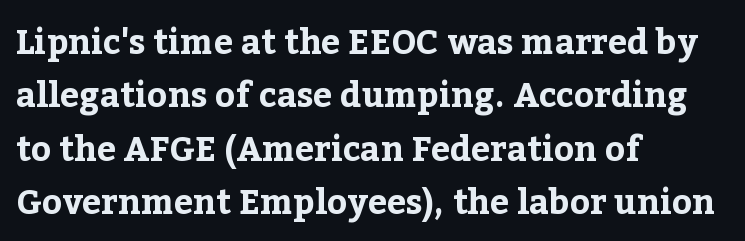
Old-style or modern, the face here clearly has serifs. The rag falls on the right side of this text block. Honestly, the row spacing looks completely unremarkable. Is this a fixed-width face? No — the glyphs have proportional, varying widths.
